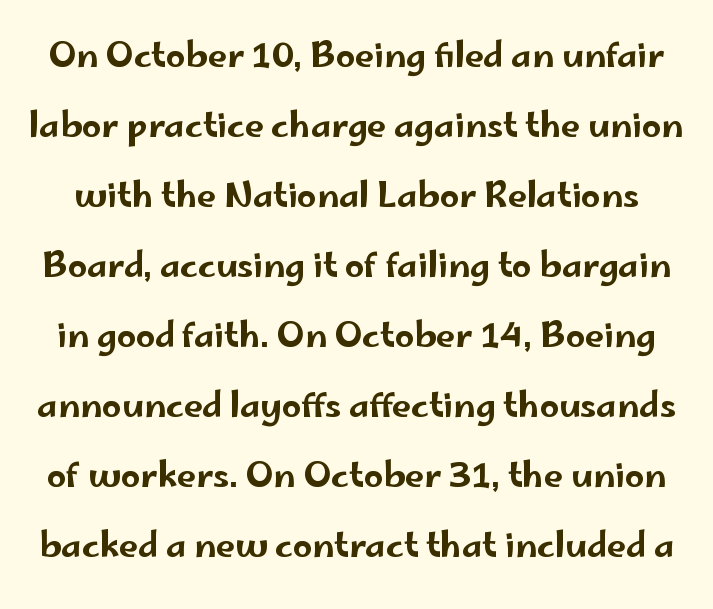
{"serif": "no", "italic": "no", "width": "wide", "stroke_contrast": "low", "x_height": "small", "monospaced": "no", "underline": "no", "line_spacing": "loose", "line_spacing_ratio": 2.06, "letter_spacing": "normal", "letter_spacing_em": 0.0, "glyph_px": 34}
